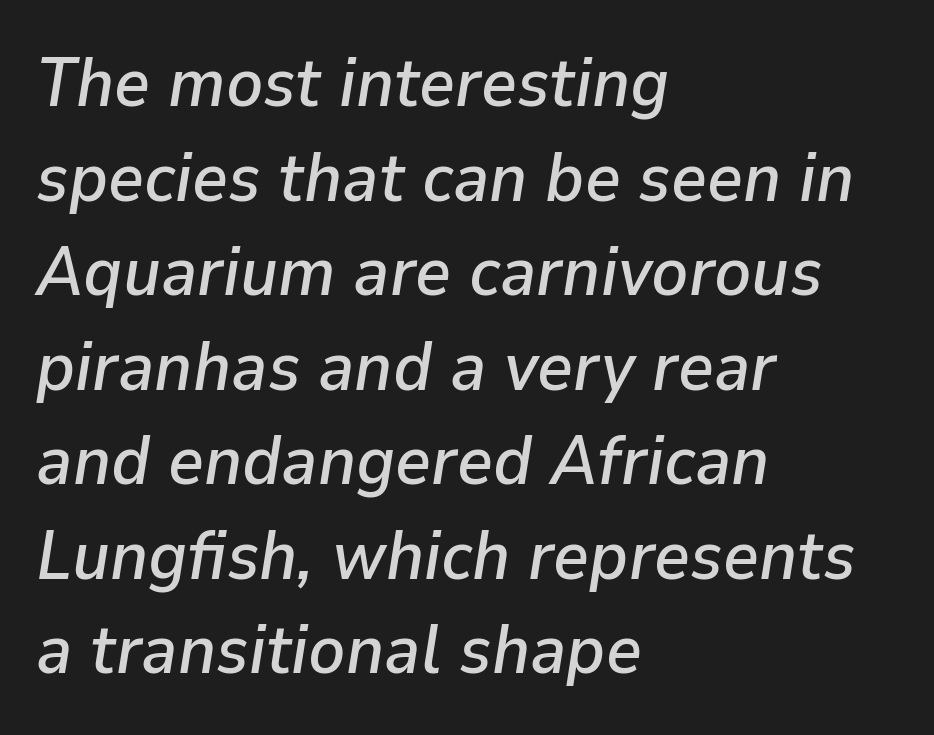
{"italic": "yes", "lean": "right", "slant_degrees": 9, "width": "normal", "stroke_contrast": "low", "x_height": "medium", "monospaced": "no", "underline": "no", "align": "left", "line_spacing": "normal", "line_spacing_ratio": 1.37, "letter_spacing": "normal", "letter_spacing_em": 0.0, "glyph_px": 69}
